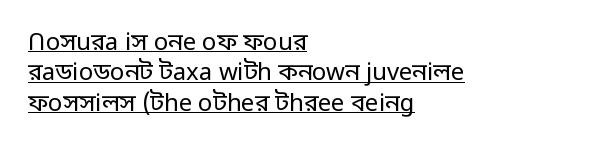
The image shows 24 px text type, upright; set left-aligned, normal line spacing (1.27x), normal letter spacing, underlined.
